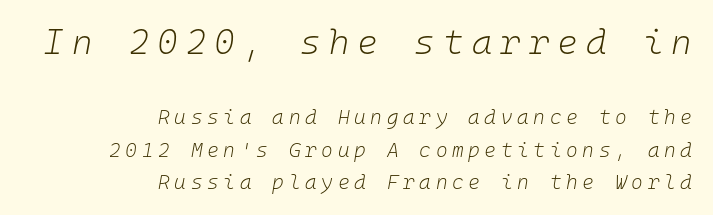
The lines are quadded right. On a weight scale, this lands at 450 or below. The passage shown stacks its lines at a standard gap. The letters in the upper block stand taller than those in the block below. Glance below the letters and you will spot only blank space.
